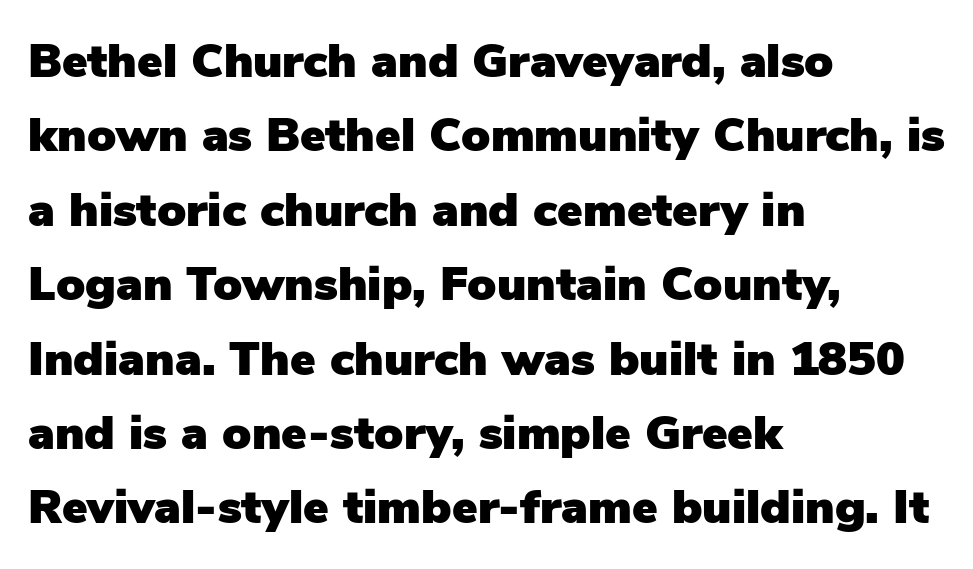
The image shows 48 px sans-serif type, upright; set left-aligned, normal line spacing (1.55x), normal letter spacing, not underlined; low stroke contrast and a medium x-height.
